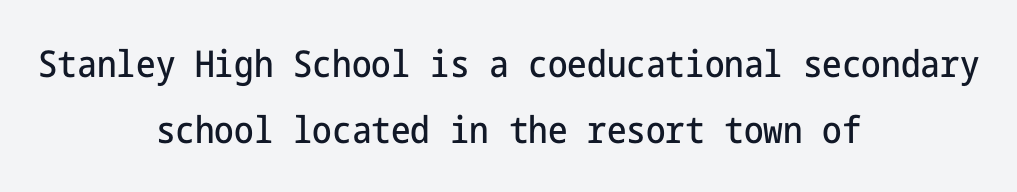
{"serif": "no", "italic": "no", "width": "condensed", "stroke_contrast": "low", "x_height": "medium", "underline": "no", "align": "center", "line_spacing_ratio": 1.79, "letter_spacing": "normal", "letter_spacing_em": 0.0, "glyph_px": 37}
